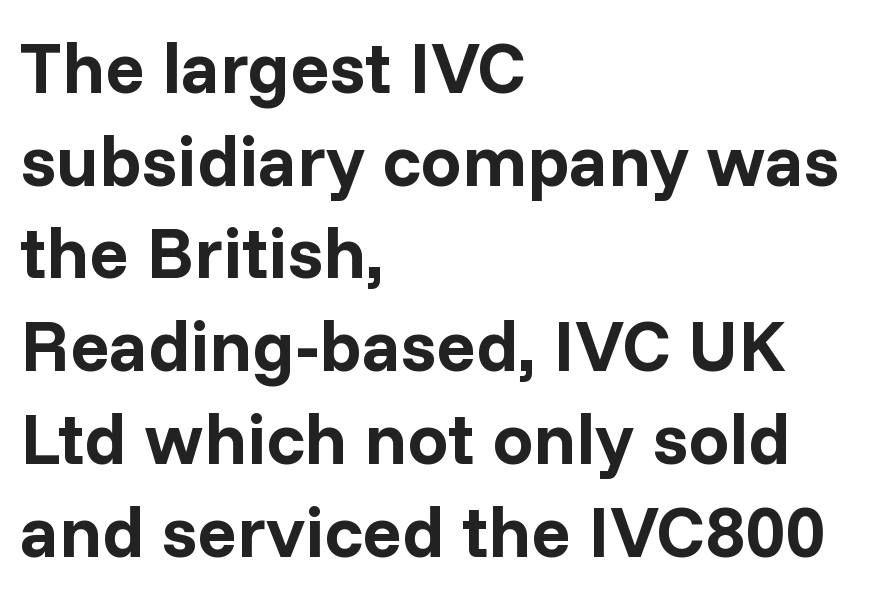
{"serif": "no", "italic": "no", "bold": "yes", "weight": "bold", "width": "normal", "stroke_contrast": "low", "x_height": "medium", "monospaced": "no", "underline": "no", "align": "left", "line_spacing": "normal", "line_spacing_ratio": 1.27, "letter_spacing": "normal", "letter_spacing_em": 0.0, "glyph_px": 73}
